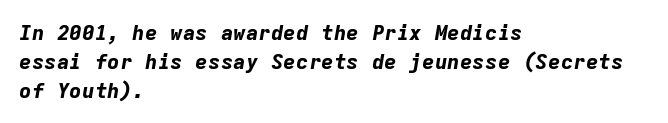
{"italic": "yes", "lean": "right", "slant_degrees": 9, "bold": "yes", "underline": "no", "align": "left", "line_spacing": "normal", "line_spacing_ratio": 1.38, "letter_spacing": "normal", "letter_spacing_em": 0.0, "glyph_px": 21}
